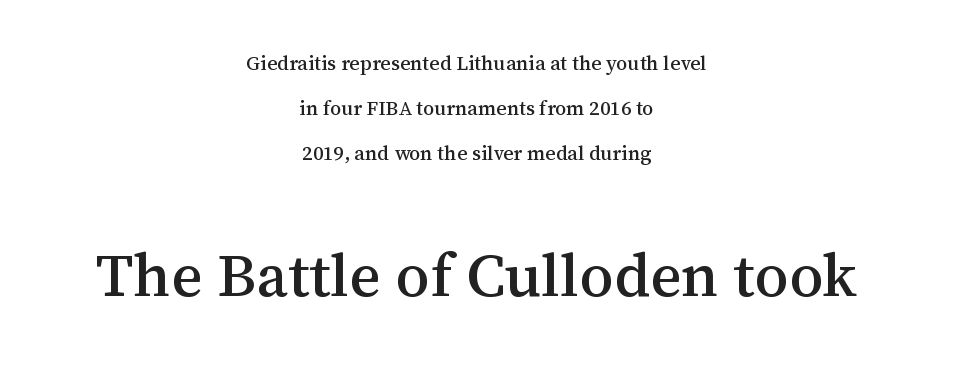
Q: Is the text italic (slanted)? A: No, it is upright.
Q: Is the typeface a serif or a sans-serif typeface? A: Serif.
Q: Is the text underlined? A: No.
Q: How is the paragraph aligned? A: Centered.
Q: Is the spacing between letters normal or unusually wide? A: Normal.
Q: Is the spacing between lines tight, normal or loose? A: Loose.
Q: Which block of text is set in a larger size, the first (top) or the second (bottom)? A: The second (bottom) one.
Q: Width (condensed, normal, or wide)? A: Normal.
Q: Stroke contrast? A: Medium.
Q: x-height? A: Medium.
Q: Monospaced? A: No.
